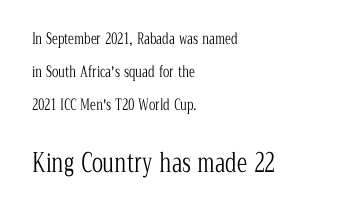
The image shows 26 px text type, upright; set left-aligned, loose line spacing (2.21x), normal letter spacing, not underlined; the second (bottom) block is 1.73x larger.
